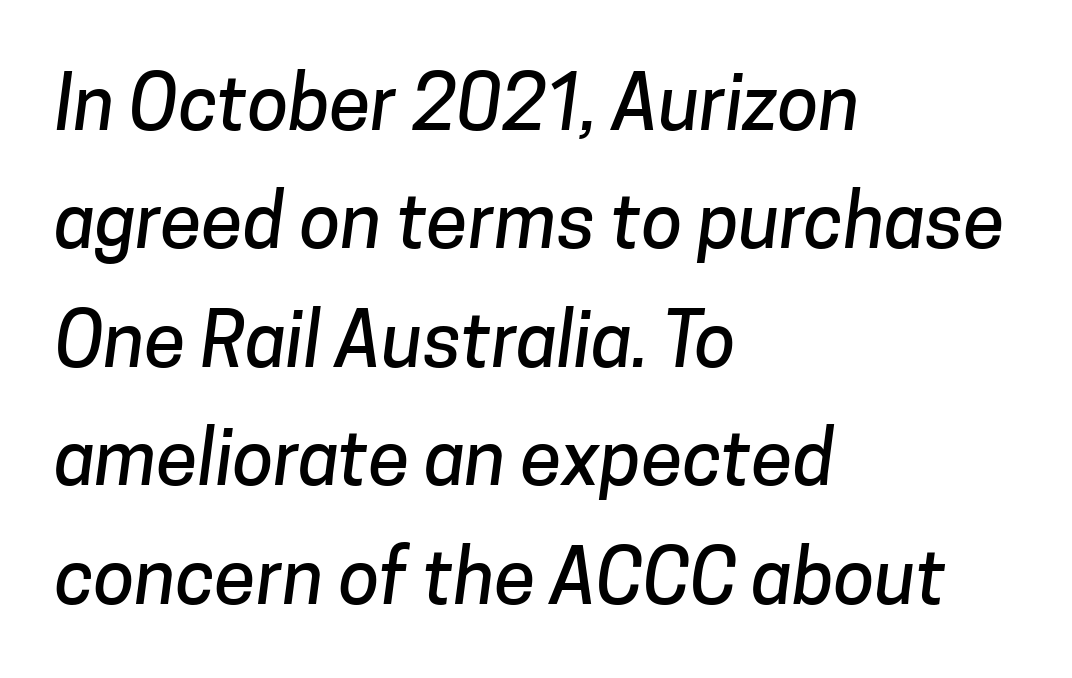
{"serif": "no", "width": "normal", "stroke_contrast": "low", "x_height": "medium", "monospaced": "no", "underline": "no", "align": "left", "line_spacing": "normal", "line_spacing_ratio": 1.58, "letter_spacing": "normal", "letter_spacing_em": 0.0, "glyph_px": 75}
